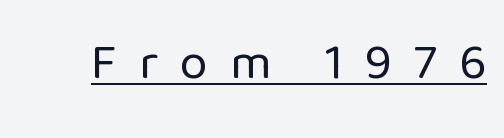
{"serif": "no", "italic": "no", "bold": "no", "weight": "regular", "width": "normal", "stroke_contrast": "low", "x_height": "medium", "monospaced": "no", "underline": "yes", "letter_spacing": "wide", "letter_spacing_em": 0.44, "glyph_px": 50}
